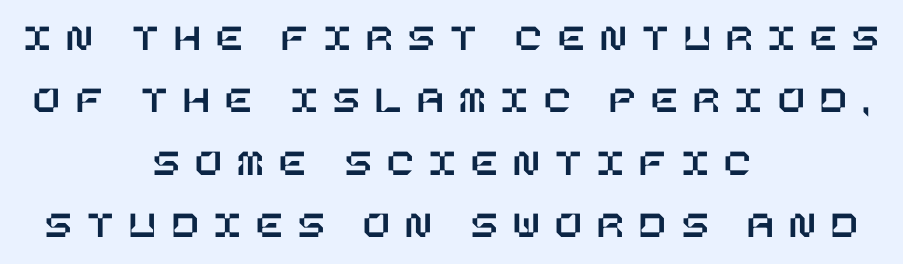
{"italic": "no", "width": "normal", "stroke_contrast": "low", "x_height": "large", "underline": "no", "align": "center", "line_spacing": "normal", "line_spacing_ratio": 1.6, "letter_spacing": "wide", "letter_spacing_em": 0.4, "glyph_px": 39}
